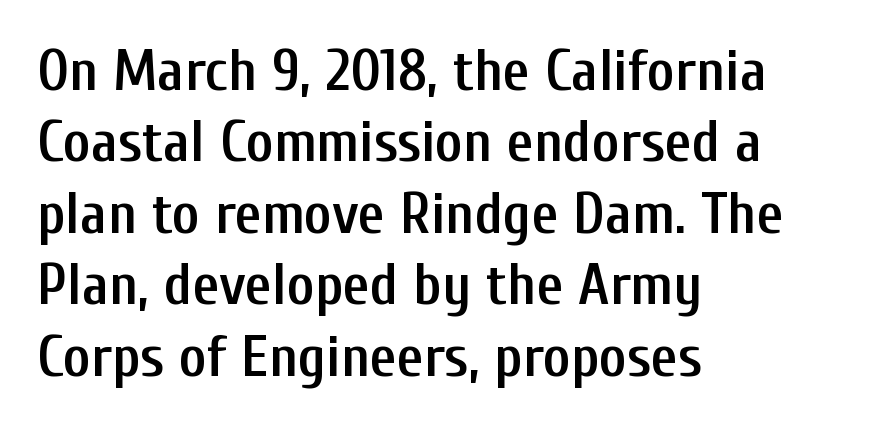
You could call the tracking neutral — neither tight nor loose. On the weight axis this lands at semibold, roughly 600. Bare-footed words on every line. Italic: no, the glyphs are upright roman. A typesetter would label this face a sans.
